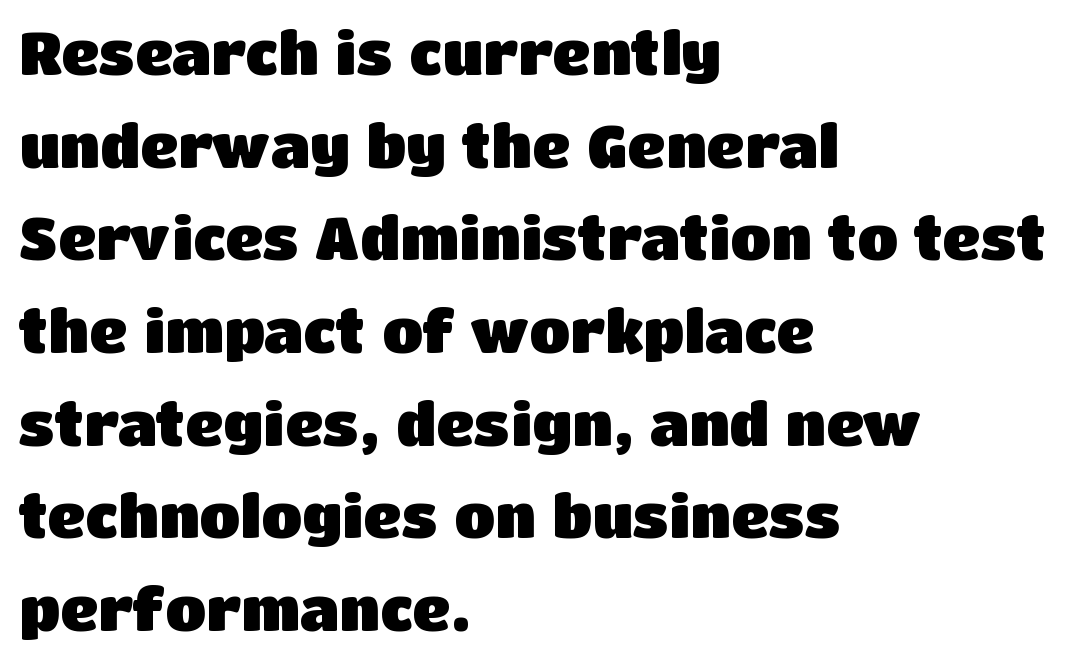
The image shows 59 px heavy sans-serif type, upright; set left-aligned, normal line spacing (1.57x), normal letter spacing, not underlined; low stroke contrast and a large x-height.
